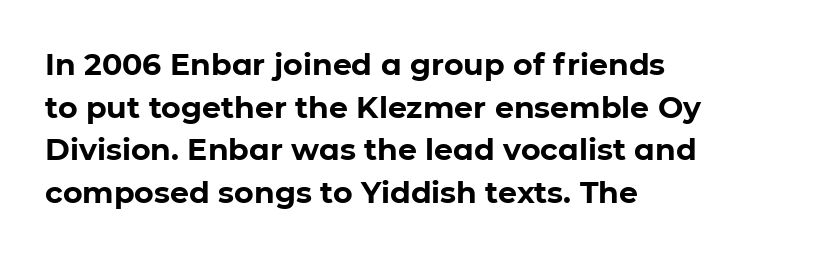
Q: Is the text bold? A: Yes.
Q: Is the text italic (slanted)? A: No, it is upright.
Q: Is the typeface a serif or a sans-serif typeface? A: Sans-serif.
Q: Is the text underlined? A: No.
Q: How is the paragraph aligned? A: Left-aligned.
Q: Is the spacing between letters normal or unusually wide? A: Normal.
Q: Is the spacing between lines tight, normal or loose? A: Normal.
Q: Width (condensed, normal, or wide)? A: Normal.
Q: Stroke contrast? A: Low.
Q: x-height? A: Medium.
Q: Monospaced? A: No.
